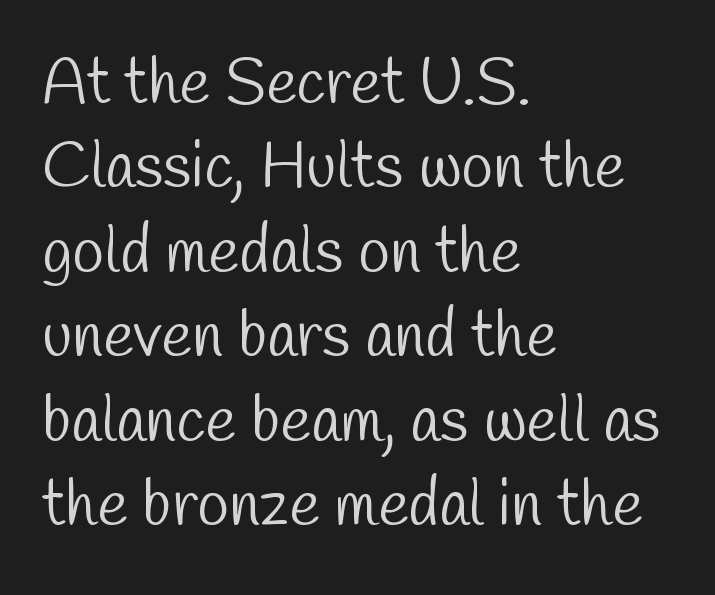
The font family rendered here belongs to the sans-serif group. Compared with typical paragraphs, the rows here are spaced about the same. Characters follow at the spacing the type designer built in. Stems here are at most as thick as an everyday book face. The gap between lines stays unmarked. Varying glyph widths throughout — classic text-font behaviour.
